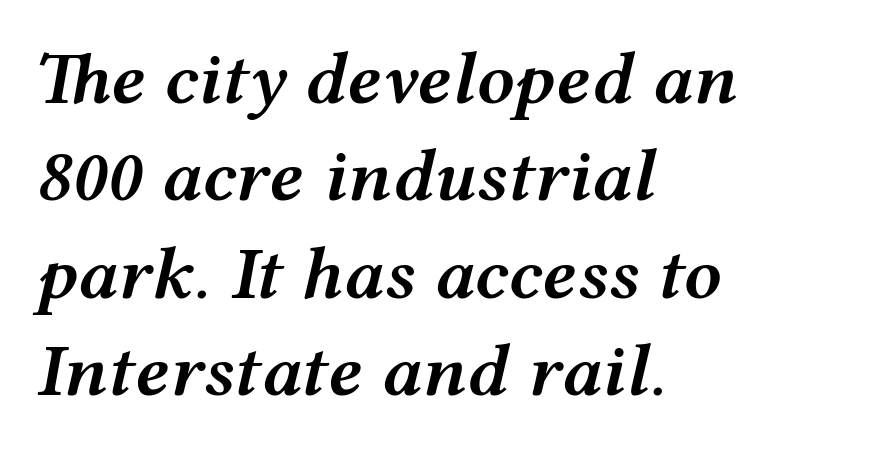
{"italic": "yes", "lean": "right", "slant_degrees": 12, "bold": "semi", "weight": "semibold", "width": "wide", "stroke_contrast": "medium", "x_height": "medium", "monospaced": "no", "underline": "no", "align": "left", "line_spacing": "normal", "line_spacing_ratio": 1.3, "letter_spacing": "normal", "letter_spacing_em": 0.0, "glyph_px": 75}
